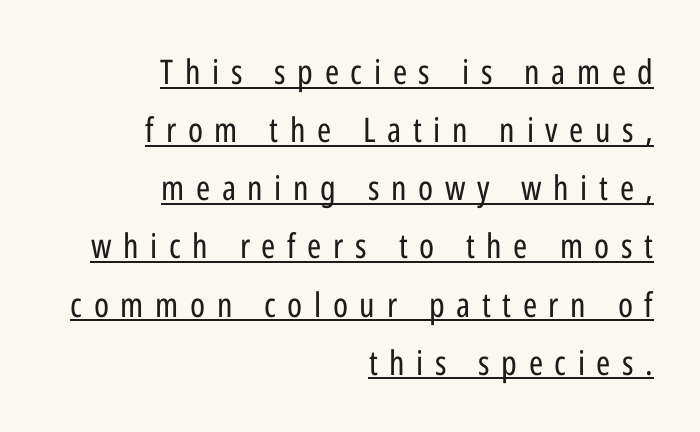
Q: Is the text bold? A: No.
Q: Is the text italic (slanted)? A: No, it is upright.
Q: Is the typeface a serif or a sans-serif typeface? A: Sans-serif.
Q: Is the text underlined? A: Yes.
Q: How is the paragraph aligned? A: Right-aligned.
Q: Is the spacing between letters normal or unusually wide? A: Unusually wide.
Q: Width (condensed, normal, or wide)? A: Condensed.
Q: Stroke contrast? A: Low.
Q: x-height? A: Medium.
Q: Monospaced? A: No.
